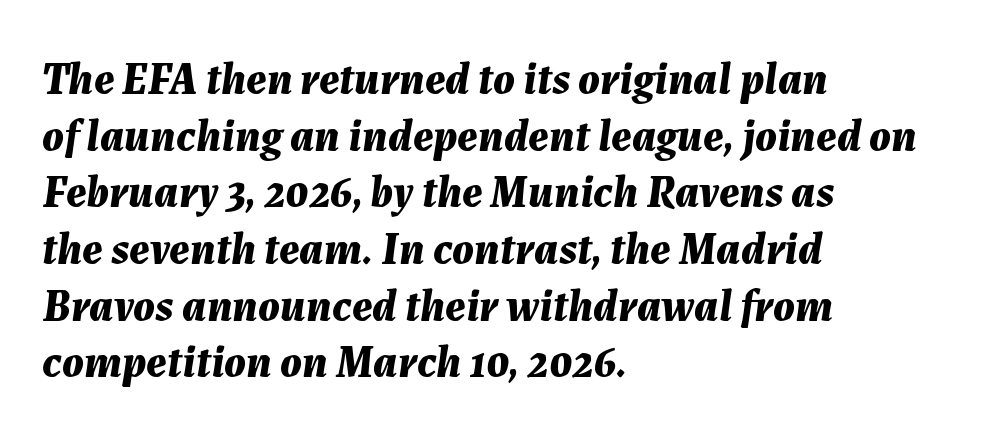
Q: Is the text bold? A: Yes.
Q: Is the text italic (slanted)? A: Yes, it leans right by about 7 degrees.
Q: Is the text underlined? A: No.
Q: How is the paragraph aligned? A: Left-aligned.
Q: Is the spacing between letters normal or unusually wide? A: Normal.
Q: Is the spacing between lines tight, normal or loose? A: Normal.
Q: Width (condensed, normal, or wide)? A: Normal.
Q: Stroke contrast? A: Medium.
Q: x-height? A: Medium.
Q: Monospaced? A: No.
